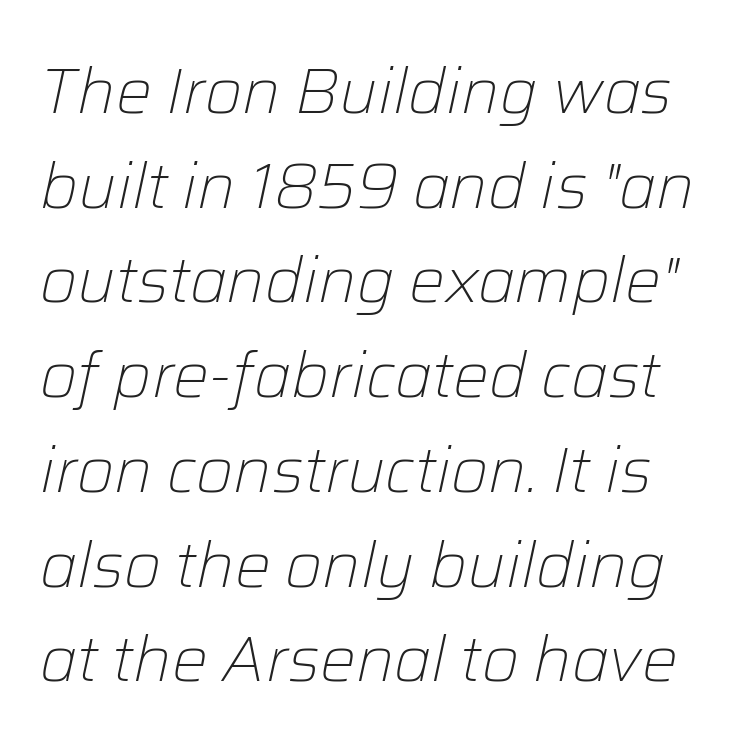
Q: Is the text bold? A: No.
Q: Is the text italic (slanted)? A: Yes, it leans right by about 12 degrees.
Q: Is the text underlined? A: No.
Q: Is the spacing between letters normal or unusually wide? A: Normal.
Q: Is the spacing between lines tight, normal or loose? A: Normal.
Q: Width (condensed, normal, or wide)? A: Normal.
Q: Stroke contrast? A: Low.
Q: x-height? A: Medium.
Q: Monospaced? A: No.
